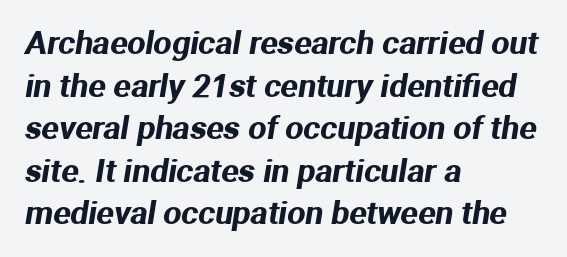
{"serif": "no", "width": "normal", "stroke_contrast": "medium", "x_height": "medium", "monospaced": "no", "underline": "no", "align": "left", "line_spacing": "normal", "line_spacing_ratio": 1.33, "letter_spacing": "normal", "letter_spacing_em": 0.0, "glyph_px": 32}
